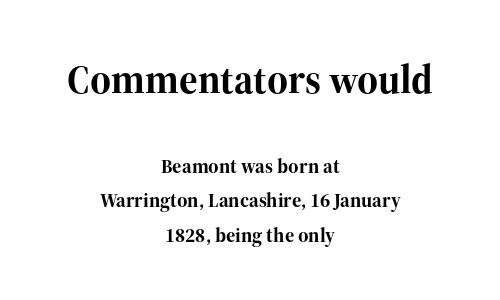
The image shows 40 px bold serif type, upright; set centered, line spacing 1.72x, normal letter spacing, not underlined; the first (top) block is 2.0x larger; high stroke contrast and a medium x-height.
